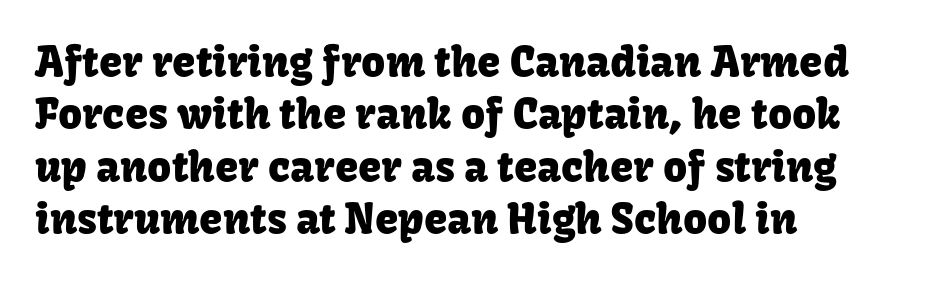
Q: Is the text italic (slanted)? A: No, it is upright.
Q: Is the typeface a serif or a sans-serif typeface? A: Sans-serif.
Q: Is the text underlined? A: No.
Q: How is the paragraph aligned? A: Left-aligned.
Q: Is the spacing between letters normal or unusually wide? A: Normal.
Q: Is the spacing between lines tight, normal or loose? A: Normal.
Q: Width (condensed, normal, or wide)? A: Normal.
Q: Stroke contrast? A: Low.
Q: x-height? A: Medium.
Q: Monospaced? A: No.
